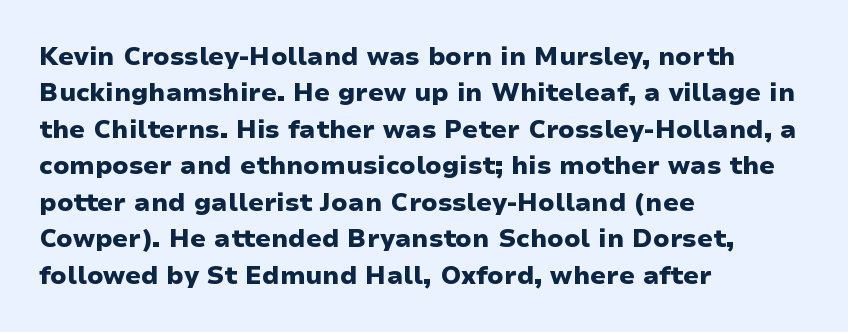
The image shows 25 px bold type, upright; set left-aligned, normal line spacing (1.46x), normal letter spacing, not underlined.
